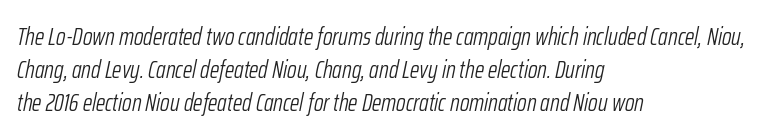
The characters are drawn with everyday or finer stroke widths. Quick note: interline space is typical. These lines keep a tight, regular rhythm from letter to letter. Does the copy run flush right? No — it runs flush left. In terms of posture, this sample is oblique. Any mark beneath the type? The region is blank.
